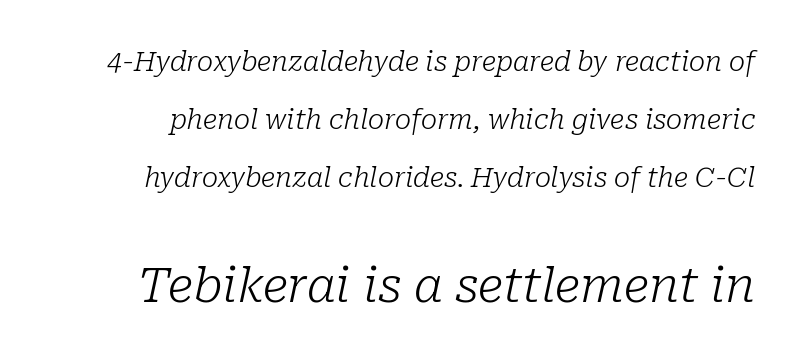
{"serif": "yes", "italic": "yes", "lean": "right", "slant_degrees": 10, "bold": "no", "weight": "light", "width": "normal", "stroke_contrast": "low", "x_height": "medium", "monospaced": "no", "underline": "no", "line_spacing": "loose", "line_spacing_ratio": 2.14, "letter_spacing": "normal", "letter_spacing_em": 0.0, "larger_block": "second", "size_ratio": 1.78, "glyph_px": 48}
